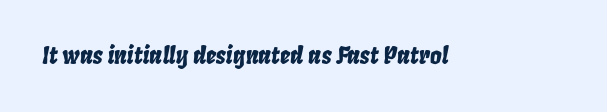
{"italic": "yes", "lean": "right", "slant_degrees": 8, "underline": "no", "letter_spacing": "normal", "letter_spacing_em": 0.0, "glyph_px": 23}
